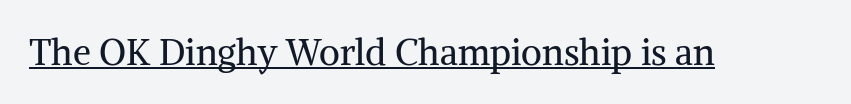
{"serif": "yes", "italic": "no", "bold": "no", "weight": "regular", "width": "normal", "stroke_contrast": "medium", "x_height": "medium", "monospaced": "no", "underline": "yes", "letter_spacing": "normal", "letter_spacing_em": 0.0, "glyph_px": 36}
